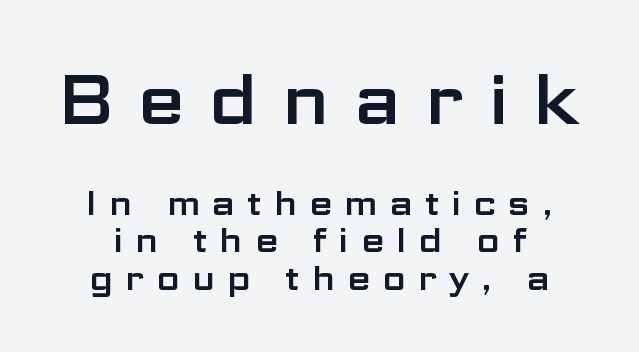
The image shows 69 px wide sans-serif type, upright; set centered, tight line spacing (1.09x), unusually wide letter spacing (+0.35 em), not underlined; the first (top) block is 2.03x larger; low stroke contrast and a medium x-height.
